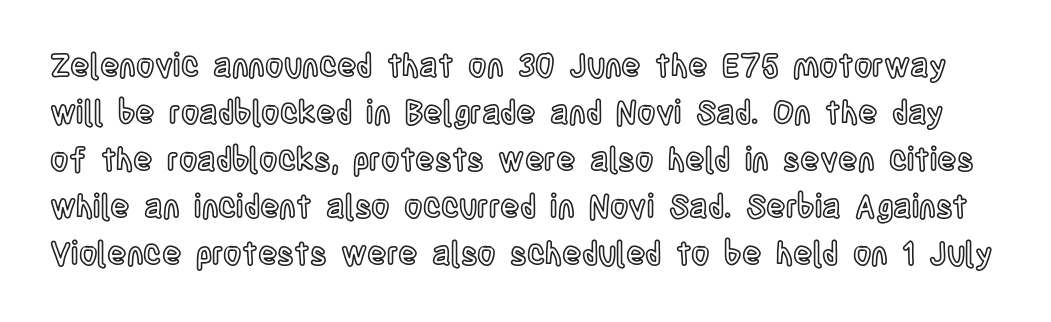
{"italic": "no", "width": "condensed", "x_height": "large", "monospaced": "no", "underline": "no", "line_spacing": "normal", "line_spacing_ratio": 1.47, "letter_spacing": "normal", "letter_spacing_em": 0.0, "glyph_px": 32}
